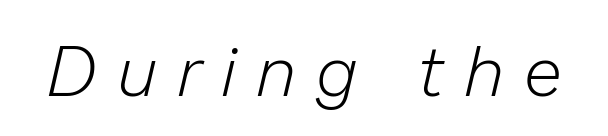
The image shows 70 px light type, italic (leaning right); set unusually wide letter spacing (+0.31 em), not underlined; low stroke contrast and a medium x-height.
